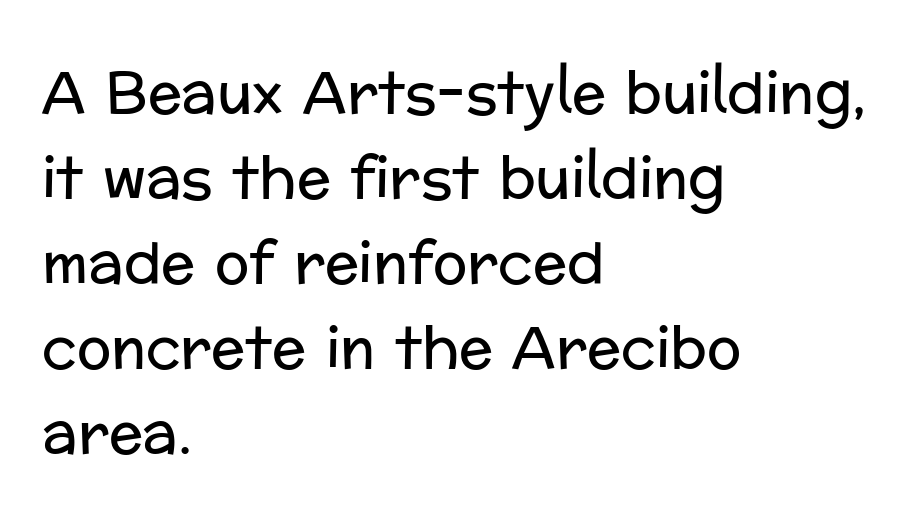
{"serif": "no", "italic": "no", "bold": "no", "weight": "regular", "width": "normal", "stroke_contrast": "low", "x_height": "medium", "monospaced": "no", "underline": "no", "align": "left", "line_spacing": "normal", "line_spacing_ratio": 1.49, "letter_spacing": "normal", "letter_spacing_em": 0.0, "glyph_px": 57}
